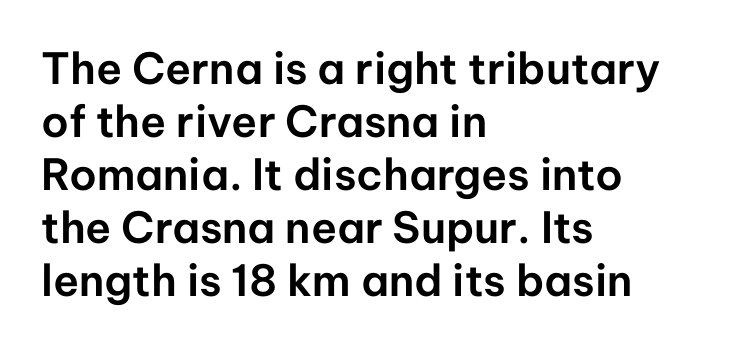
Q: Is the text italic (slanted)? A: No, it is upright.
Q: Is the typeface a serif or a sans-serif typeface? A: Sans-serif.
Q: Is the text underlined? A: No.
Q: How is the paragraph aligned? A: Left-aligned.
Q: Is the spacing between letters normal or unusually wide? A: Normal.
Q: Width (condensed, normal, or wide)? A: Normal.
Q: Stroke contrast? A: Low.
Q: x-height? A: Medium.
Q: Monospaced? A: No.
